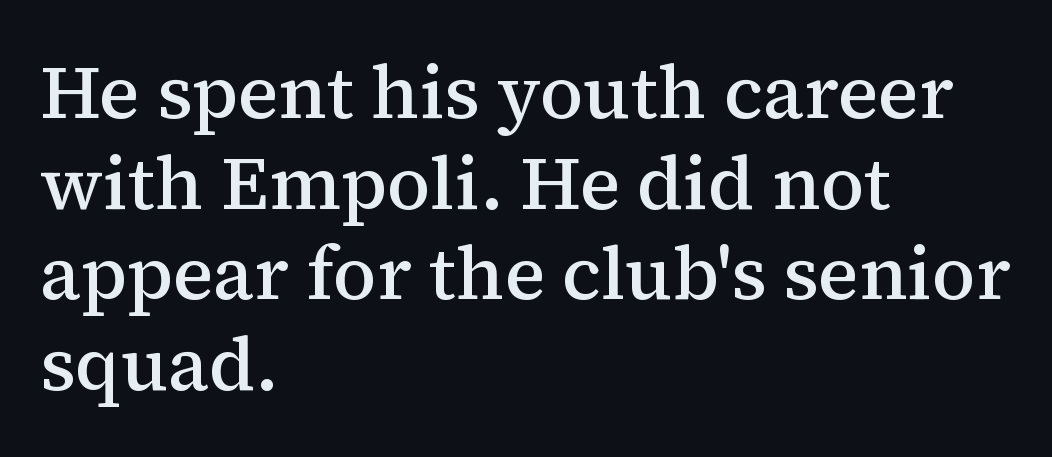
Q: Is the text bold? A: Semi-bold.
Q: Is the text italic (slanted)? A: No, it is upright.
Q: Is the typeface a serif or a sans-serif typeface? A: Serif.
Q: Is the text underlined? A: No.
Q: How is the paragraph aligned? A: Left-aligned.
Q: Is the spacing between letters normal or unusually wide? A: Normal.
Q: Width (condensed, normal, or wide)? A: Normal.
Q: Stroke contrast? A: Medium.
Q: x-height? A: Medium.
Q: Monospaced? A: No.
